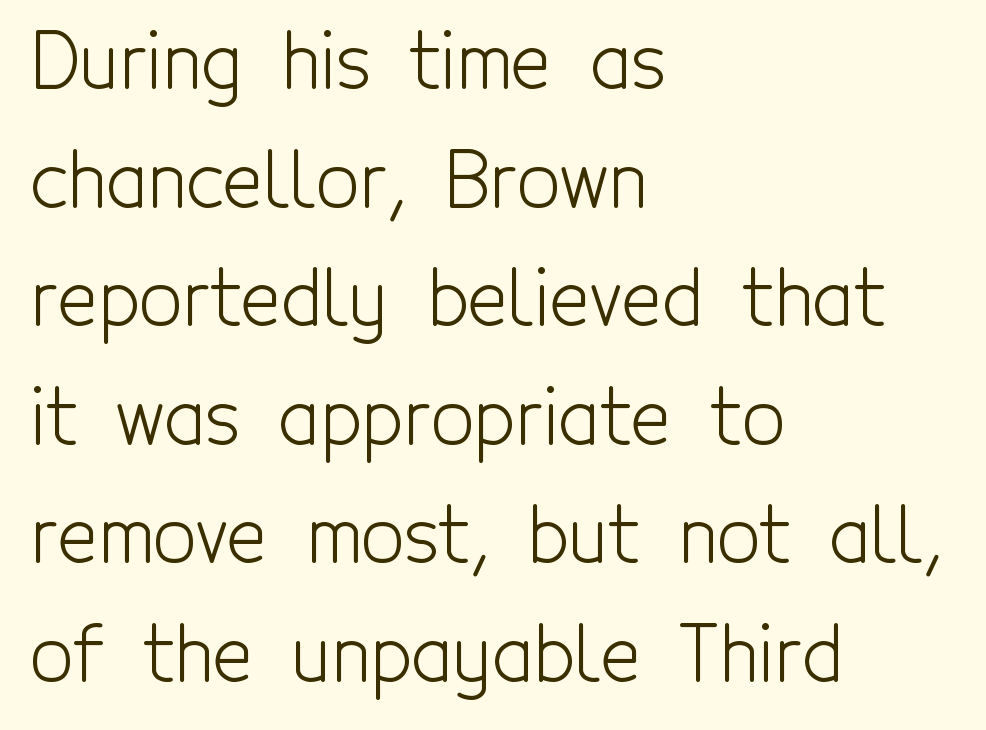
There is no visible air inserted between adjacent glyphs. Character widths vary here, with narrow letters taking less room than wide ones. The space directly below the letters is spotless. The designer left line spacing at the default. These glyphs show unthickened strokes, regular width or finer.
